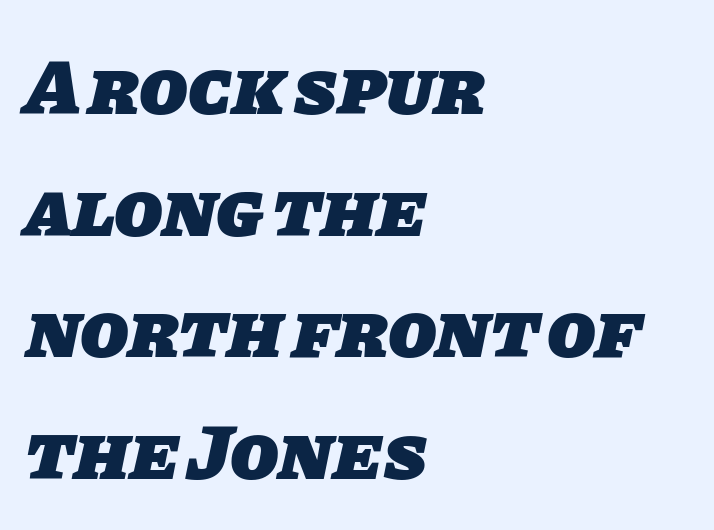
{"bold": "yes", "weight": "heavy", "width": "normal", "stroke_contrast": "low", "x_height": "large", "monospaced": "no", "underline": "no", "align": "left", "line_spacing": "normal", "line_spacing_ratio": 1.54, "letter_spacing": "normal", "letter_spacing_em": 0.0, "glyph_px": 79}
